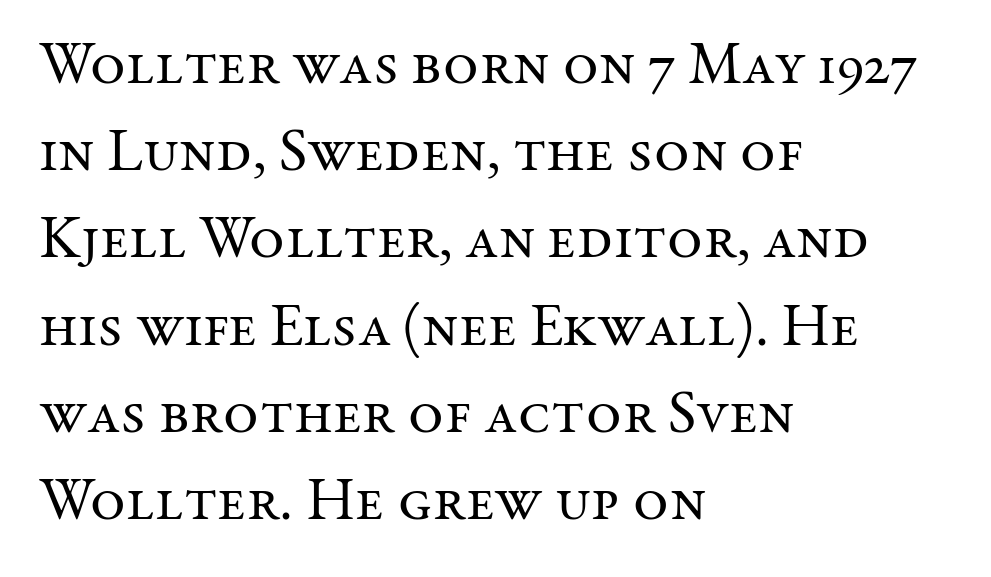
Q: Is the text bold? A: No.
Q: Is the text italic (slanted)? A: No, it is upright.
Q: Is the typeface a serif or a sans-serif typeface? A: Serif.
Q: Is the text underlined? A: No.
Q: How is the paragraph aligned? A: Left-aligned.
Q: Is the spacing between letters normal or unusually wide? A: Normal.
Q: Is the spacing between lines tight, normal or loose? A: Normal.
Q: Width (condensed, normal, or wide)? A: Normal.
Q: Stroke contrast? A: Medium.
Q: x-height? A: Medium.
Q: Monospaced? A: No.
